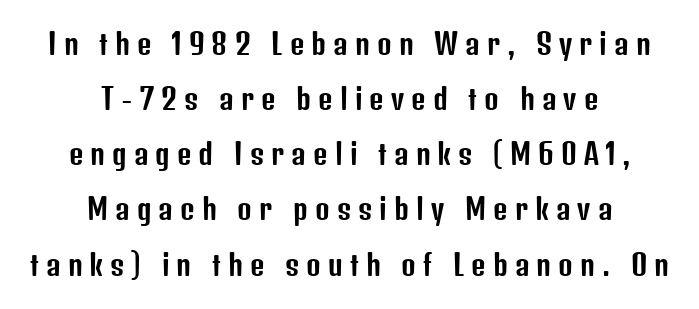
What stands out about the letter spacing? Its width — letters are far apart. Each new line begins a long way beneath the previous one. When letters stand straight like this, we call the style roman or upright. Check where the strokes stop: nothing finishes them off — pure sans.
